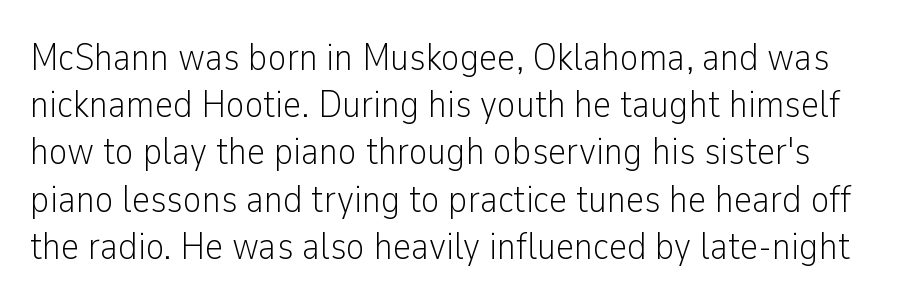
This is sans-serif lettering, the kind often seen on screens and signage. Heaviness? Minimal to ordinary, like unemphasized prose. A bare baseline throughout the passage. Between one letter and the next there's only the usual sliver of space. Style check: upright.
